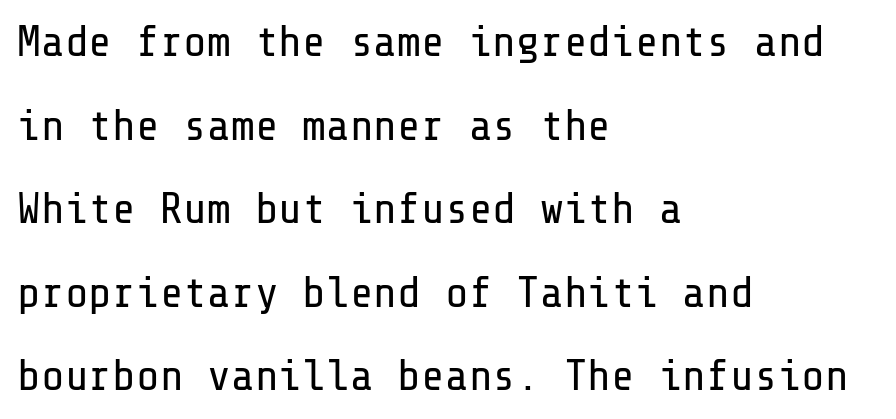
Q: Is the text bold? A: No.
Q: Is the text italic (slanted)? A: No, it is upright.
Q: Is the typeface a serif or a sans-serif typeface? A: Sans-serif.
Q: Is the text underlined? A: No.
Q: How is the paragraph aligned? A: Left-aligned.
Q: Is the spacing between letters normal or unusually wide? A: Normal.
Q: Is the spacing between lines tight, normal or loose? A: Loose.
Q: Width (condensed, normal, or wide)? A: Normal.
Q: Stroke contrast? A: Low.
Q: x-height? A: Medium.
